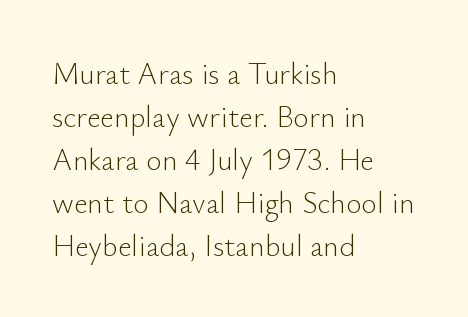
Glyph-to-glyph distance matches everyday printed text. Think of a printed novel: that variable character pitch is what you see here. Stroke thickness stays within the range of a standard reading face or lighter. Interline gaps are of average width in this sample. Font category for this specimen: sans-serif. It's the straight-up-and-down kind of type.
